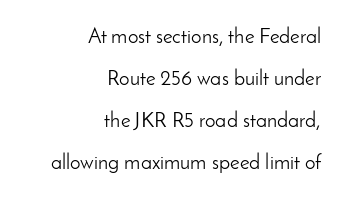
{"italic": "no", "bold": "no", "underline": "no", "align": "right", "line_spacing": "loose", "line_spacing_ratio": 2.0, "letter_spacing": "normal", "letter_spacing_em": 0.0, "glyph_px": 21}
